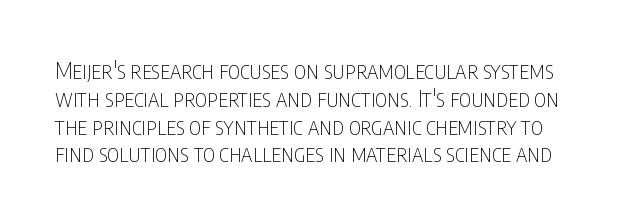
The image shows 23 px text type, upright; set line spacing 1.21x, normal letter spacing, not underlined.
